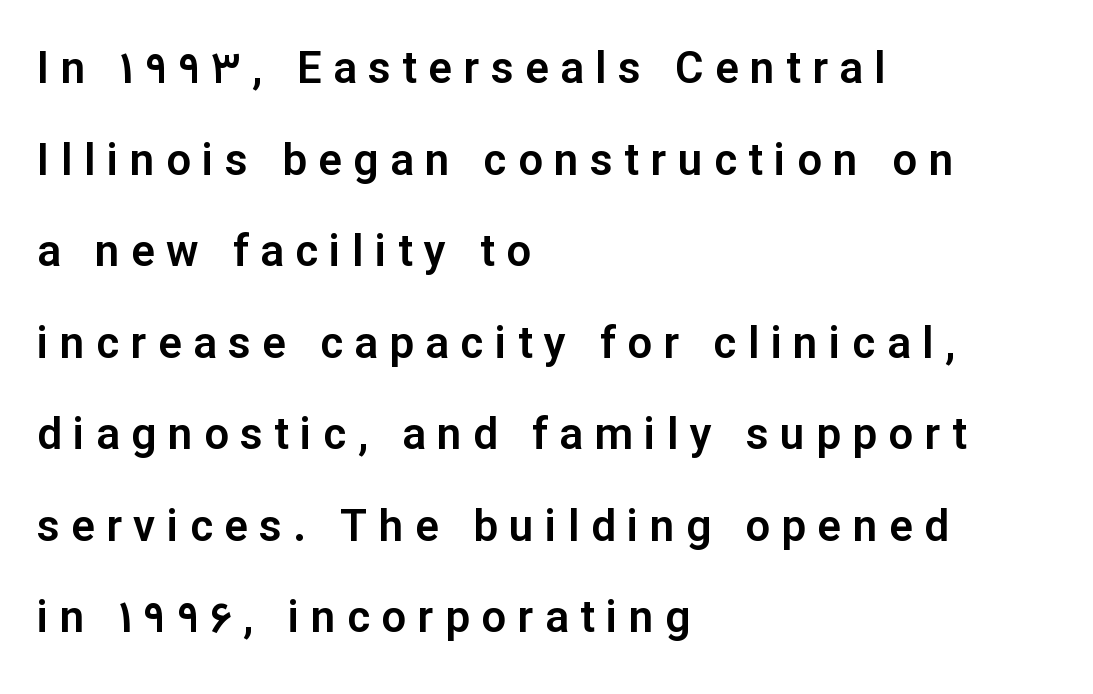
{"serif": "no", "italic": "no", "width": "normal", "stroke_contrast": "low", "x_height": "medium", "monospaced": "no", "underline": "no", "align": "left", "line_spacing": "loose", "line_spacing_ratio": 2.08, "letter_spacing": "wide", "letter_spacing_em": 0.26, "glyph_px": 44}
